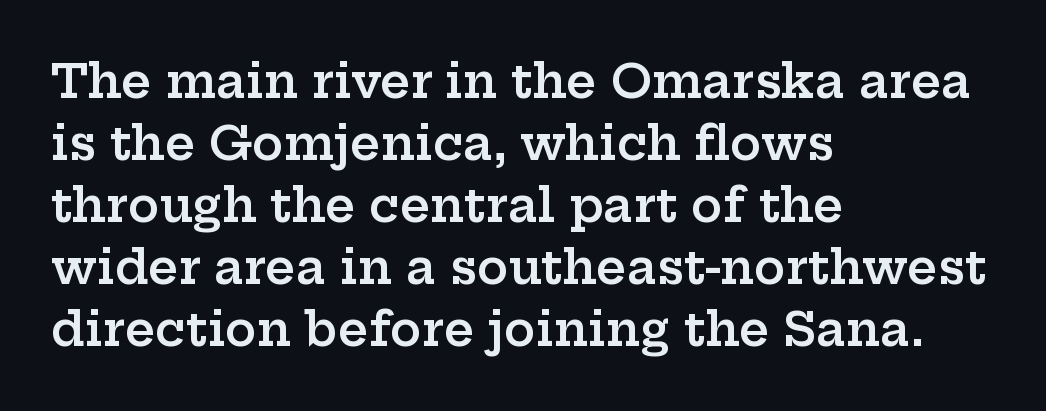
The image shows 47 px semibold, wide serif type, upright; set left-aligned, normal line spacing (1.32x), normal letter spacing, not underlined; low stroke contrast and a medium x-height.
